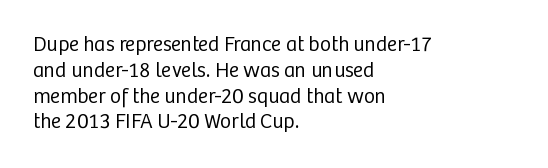
{"italic": "no", "bold": "no", "underline": "no", "align": "left", "line_spacing_ratio": 1.23, "letter_spacing": "normal", "letter_spacing_em": 0.0, "glyph_px": 21}
